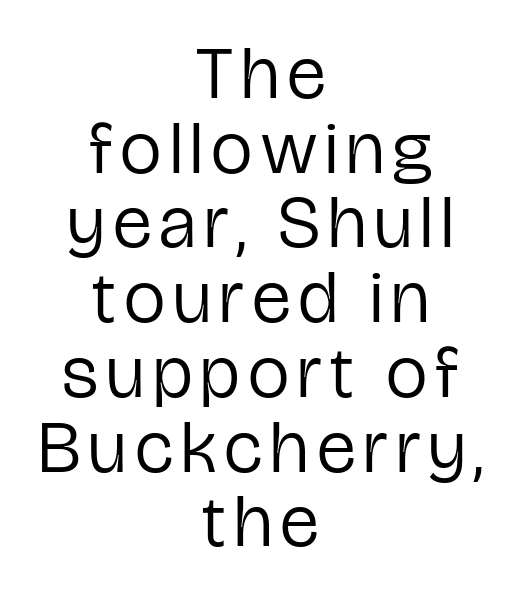
The paragraph has two soft edges and a firm central axis. Note the varied advance widths — an 'i' is clearly narrower than an 'm'. Cramped leading. The weight would be labelled regular, book, light, or lighter still.
